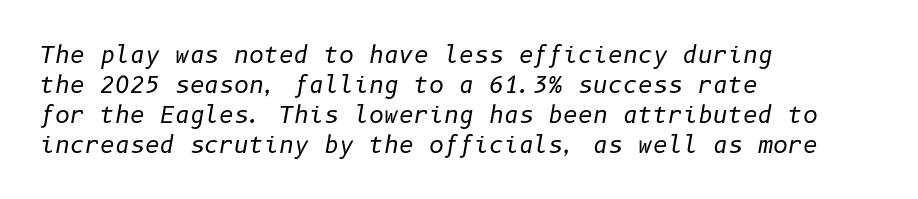
Slanted lettering throughout. The string is rendered with underlining switched off. Tracking here is standard; glyphs follow each other at the usual distance. The typesetting does not lean heavy: it is not bold.
